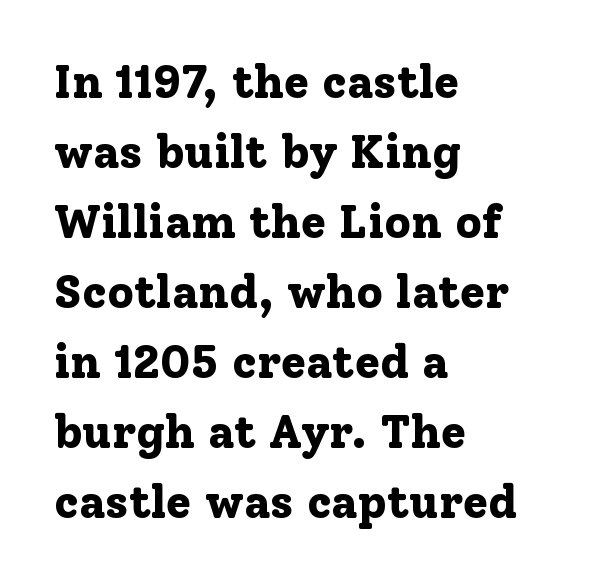
{"serif": "yes", "italic": "no", "bold": "yes", "weight": "bold", "width": "normal", "stroke_contrast": "low", "x_height": "medium", "monospaced": "no", "underline": "no", "align": "left", "line_spacing": "normal", "line_spacing_ratio": 1.52, "letter_spacing": "normal", "letter_spacing_em": 0.0, "glyph_px": 46}
